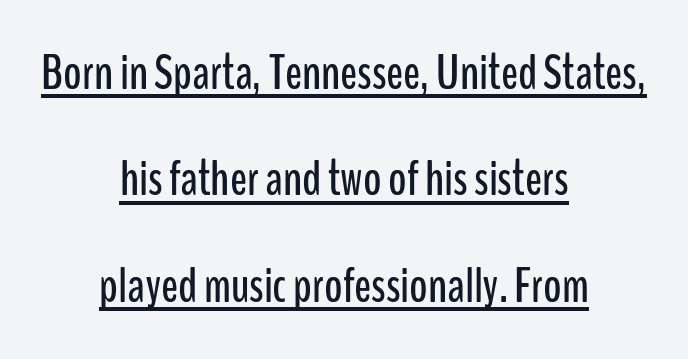
Teacher's note: observe the equal gaps on both sides — that is centered alignment. A typesetter would mark this as roman, not italic. Examine the stroke ends and you'll find no serifs. Underlining? Definitely there.
